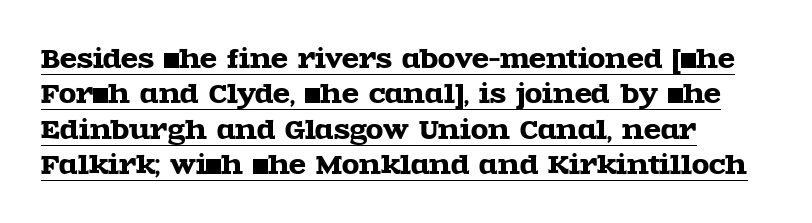
The glyphs are accompanied by a horizontal stroke just below them. Honestly, the letter spacing is just normal — you wouldn't notice it. If you drew a ruler down the left edge, every line would touch it. Posture: upright roman. Line spacing here is normal.
